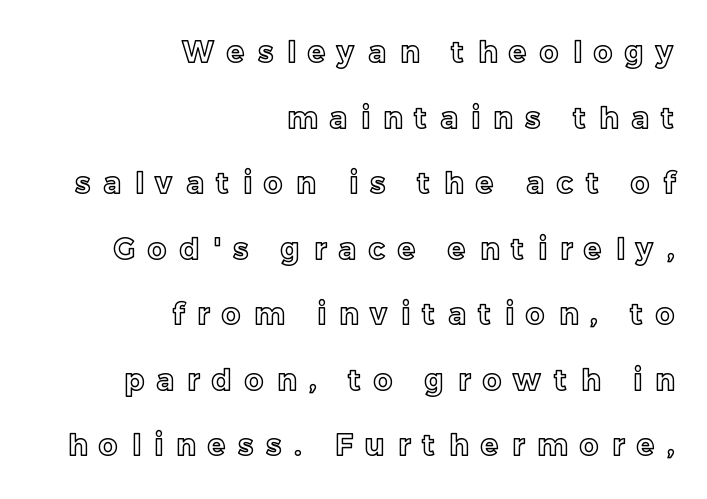
The image shows 29 px text type, upright; set right-aligned, loose line spacing (2.26x), unusually wide letter spacing (+0.45 em), not underlined; a medium x-height.
